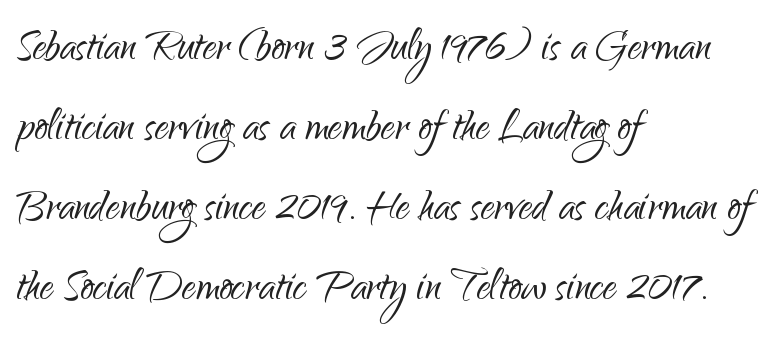
The image shows 54 px light sans-serif type; set left-aligned, normal line spacing (1.48x), normal letter spacing, not underlined; low stroke contrast and a small x-height.
